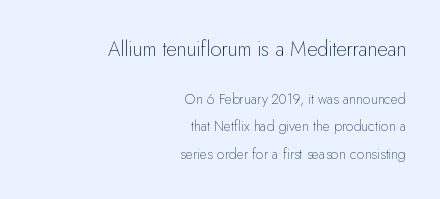
The image shows 20 px text type, upright; set right-aligned, loose line spacing (1.95x), normal letter spacing, not underlined; the first (top) block is 1.43x larger.
